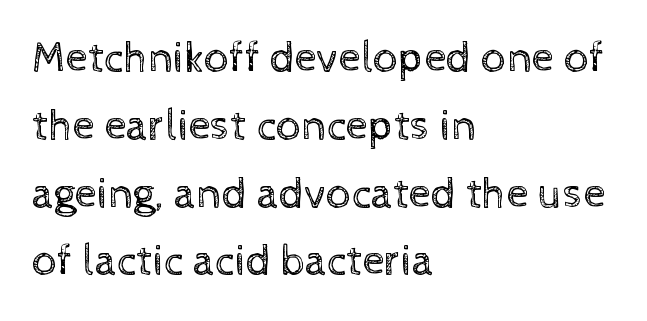
Horizontally, the lines are justified to the leading edge only. Do the characters align in a grid? No, the font is proportional. On a weight scale, this lands at 450 or below. Honestly, the letter spacing is just normal — you wouldn't notice it.
